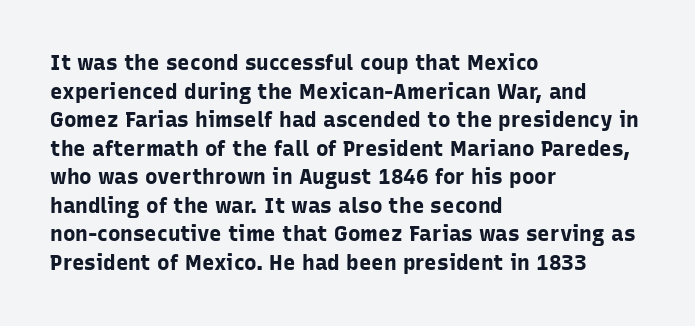
Q: Is the text bold? A: Yes.
Q: Is the text italic (slanted)? A: No, it is upright.
Q: Is the text underlined? A: No.
Q: How is the paragraph aligned? A: Left-aligned.
Q: Is the spacing between letters normal or unusually wide? A: Normal.
Q: Is the spacing between lines tight, normal or loose? A: Normal.
